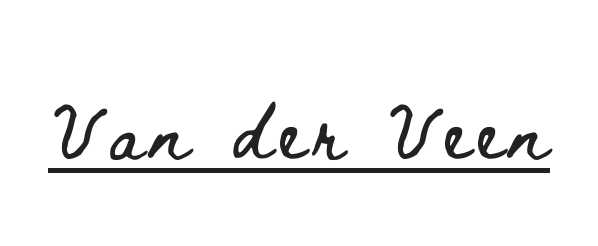
A continuous stroke trails under the words, as in a hyperlink. Varying glyph widths throughout — classic text-font behaviour.
